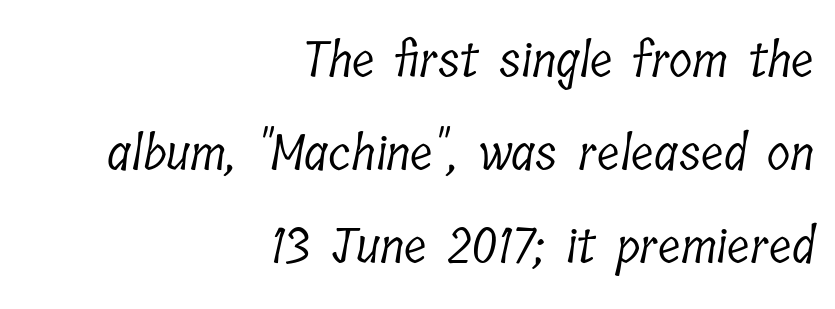
Q: Is the text bold? A: No.
Q: Is the typeface a serif or a sans-serif typeface? A: Serif.
Q: Is the text underlined? A: No.
Q: How is the paragraph aligned? A: Right-aligned.
Q: Is the spacing between letters normal or unusually wide? A: Normal.
Q: Is the spacing between lines tight, normal or loose? A: Loose.
Q: Width (condensed, normal, or wide)? A: Condensed.
Q: Stroke contrast? A: Low.
Q: x-height? A: Medium.
Q: Monospaced? A: No.
